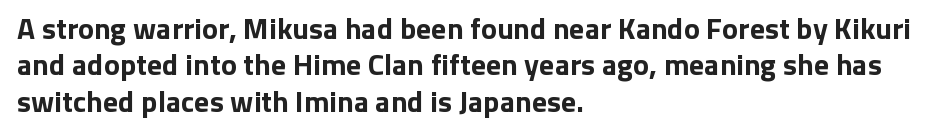
Words float on clear page, feet unadorned. Upright lettering throughout. Is this a sans? Yes — the strokes have no serifs. Between one letter and the next there's only the usual sliver of space.
